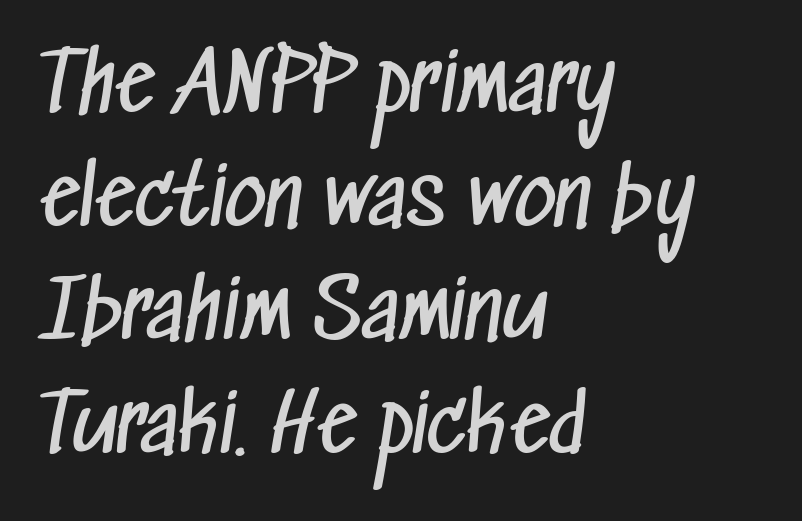
Is this a fixed-width face? No — the glyphs have proportional, varying widths. The zone under the glyphs is completely vacant. The leading is moderate, giving the passage an even texture. This is sans-serif lettering, the kind often seen on screens and signage.
